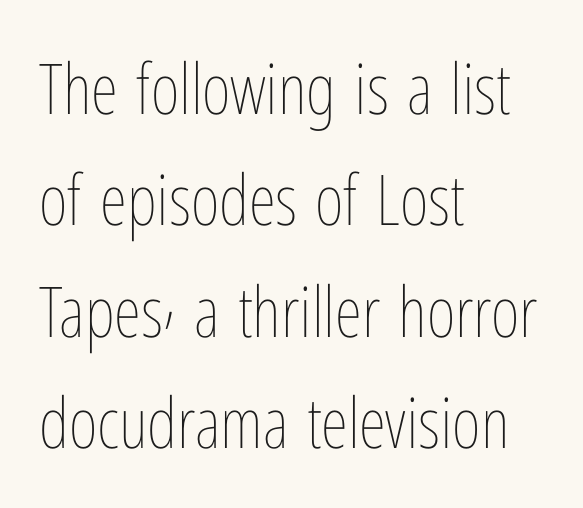
Q: Is the text bold? A: No.
Q: Is the text italic (slanted)? A: No, it is upright.
Q: Is the text underlined? A: No.
Q: How is the paragraph aligned? A: Left-aligned.
Q: Is the spacing between letters normal or unusually wide? A: Normal.
Q: Is the spacing between lines tight, normal or loose? A: Normal.
Q: Width (condensed, normal, or wide)? A: Condensed.
Q: Stroke contrast? A: Low.
Q: x-height? A: Medium.
Q: Monospaced? A: No.
